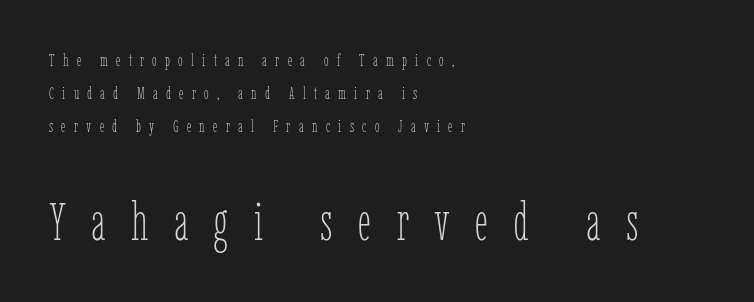
{"italic": "no", "bold": "no", "weight": "thin", "width": "condensed", "stroke_contrast": "low", "x_height": "medium", "monospaced": "no", "underline": "no", "align": "left", "line_spacing": "loose", "line_spacing_ratio": 1.94, "letter_spacing": "wide", "letter_spacing_em": 0.49, "larger_block": "second", "size_ratio": 3.06, "glyph_px": 52}
